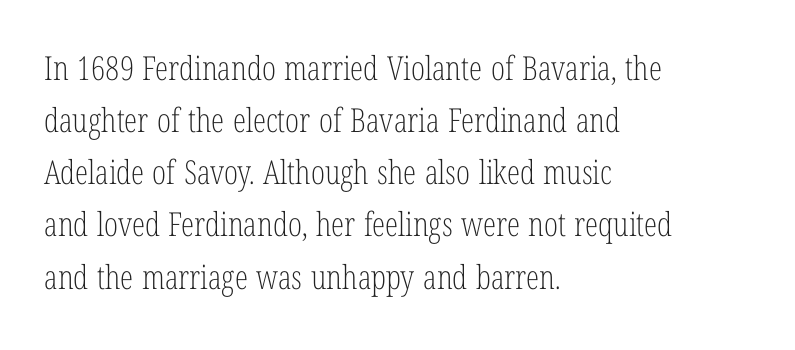
The image shows 33 px light, condensed serif type, upright; set left-aligned, normal line spacing (1.58x), normal letter spacing, not underlined; low stroke contrast and a medium x-height.
